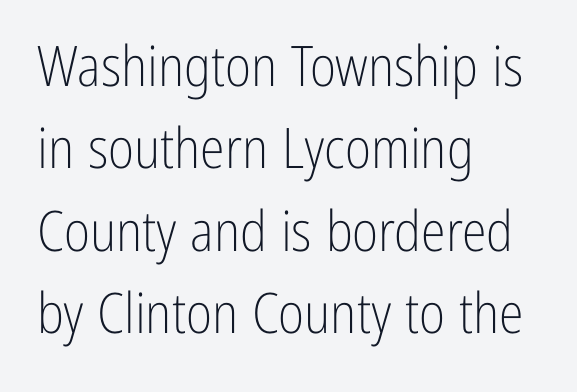
The letters carry no serifs — their stems end cleanly without finishing strokes. Underlining? Definitely not there. Vertical spacing — default. The face used here is rendered with its standard letterfit.
